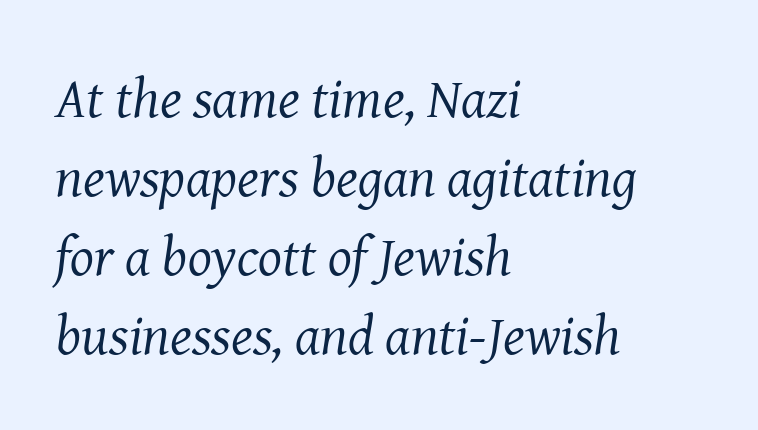
{"serif": "yes", "italic": "yes", "lean": "right", "slant_degrees": 8, "bold": "no", "weight": "regular", "width": "normal", "stroke_contrast": "medium", "x_height": "medium", "monospaced": "no", "underline": "no", "align": "left", "line_spacing": "normal", "line_spacing_ratio": 1.41, "letter_spacing": "normal", "letter_spacing_em": 0.0, "glyph_px": 56}
